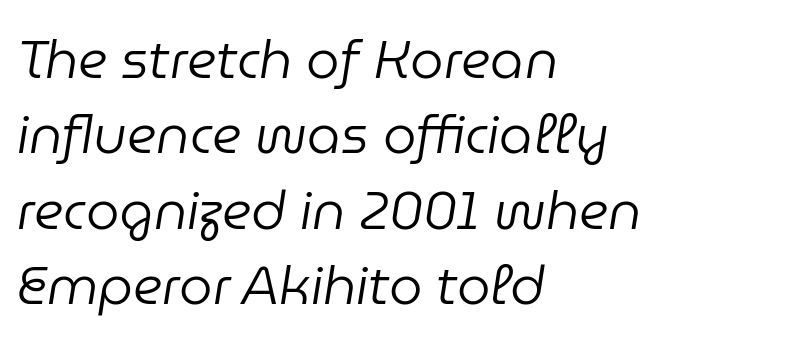
These lines stack with their left ends in a neat column. The letters advance in unequal steps, a hallmark of proportional type. The space beneath each line is pristine and unruled. When letters slant like this, we call the style italic. The line texture is even and compact thanks to regular tracking. The leading is moderate, giving the passage an even texture.
